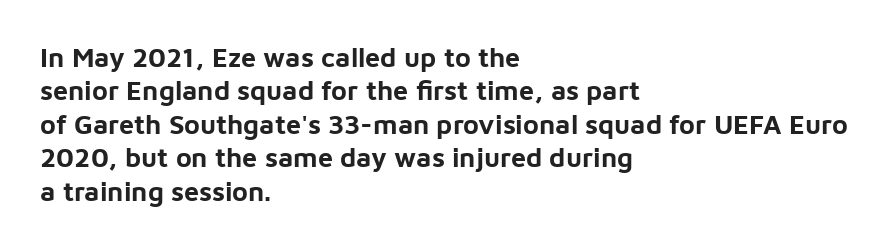
There is no visible air inserted between adjacent glyphs. Compared with a centered layout, this one pins lines to the left instead. The strokes are fattened all the way to bold. A typesetter would mark this as roman, not italic. The words here are not underlined.
